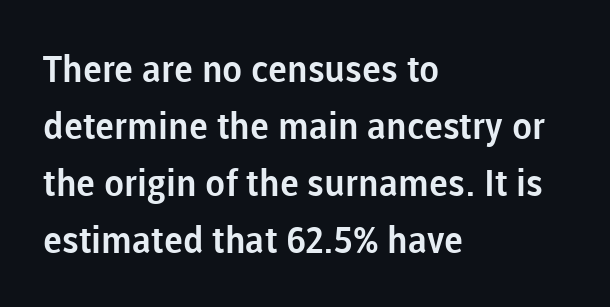
Are there feet on the stems? There aren't — it's a sans. The letters advance in unequal steps, a hallmark of proportional type. The horizontal fit of the characters is conventional and even. A normal amount of white space separates one row of letters from the next. Just letters on the line, the space beneath them empty.
